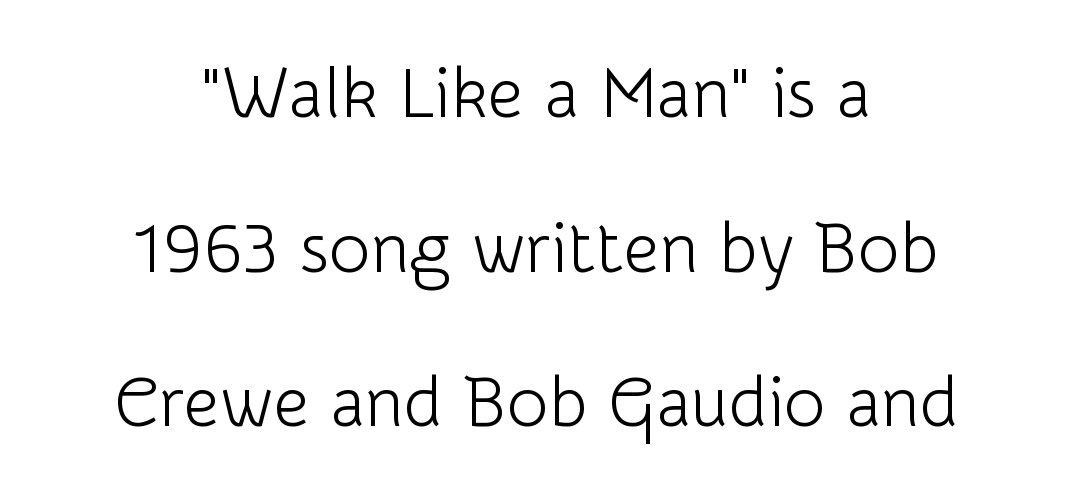
The image shows 70 px light sans-serif type, upright; set centered, loose line spacing (2.21x), normal letter spacing, not underlined; low stroke contrast and a medium x-height.
